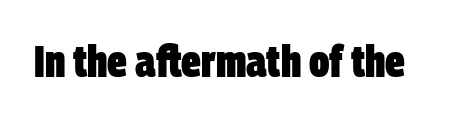
Q: Is the text bold? A: Yes.
Q: Is the typeface a serif or a sans-serif typeface? A: Sans-serif.
Q: Is the text underlined? A: No.
Q: Is the spacing between letters normal or unusually wide? A: Normal.
Q: Width (condensed, normal, or wide)? A: Condensed.
Q: Stroke contrast? A: Low.
Q: x-height? A: Large.
Q: Monospaced? A: No.
